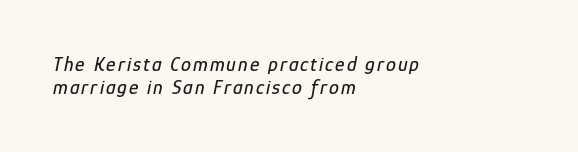
{"italic": "yes", "lean": "right", "slant_degrees": 12, "underline": "no", "align": "left", "line_spacing": "tight", "line_spacing_ratio": 1.14, "glyph_px": 20}
